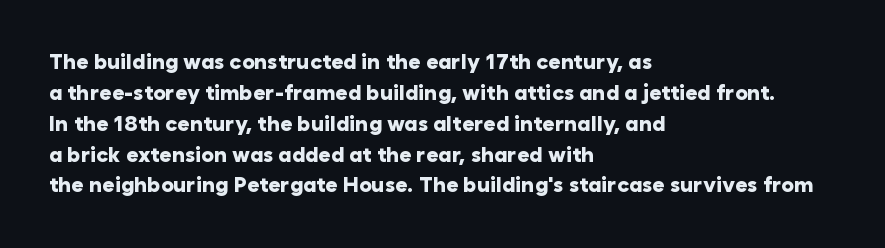
{"italic": "no", "bold": "yes", "underline": "no", "align": "left", "line_spacing": "normal", "line_spacing_ratio": 1.47, "letter_spacing": "normal", "letter_spacing_em": 0.0, "glyph_px": 21}
